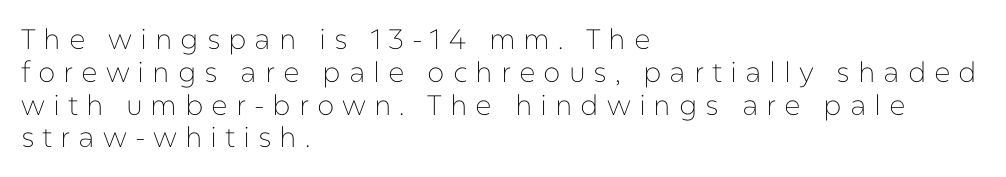
{"serif": "no", "italic": "no", "bold": "no", "weight": "thin", "width": "normal", "stroke_contrast": "low", "x_height": "medium", "monospaced": "no", "underline": "no", "align": "left", "line_spacing_ratio": 1.17, "letter_spacing": "wide", "letter_spacing_em": 0.28, "glyph_px": 28}
